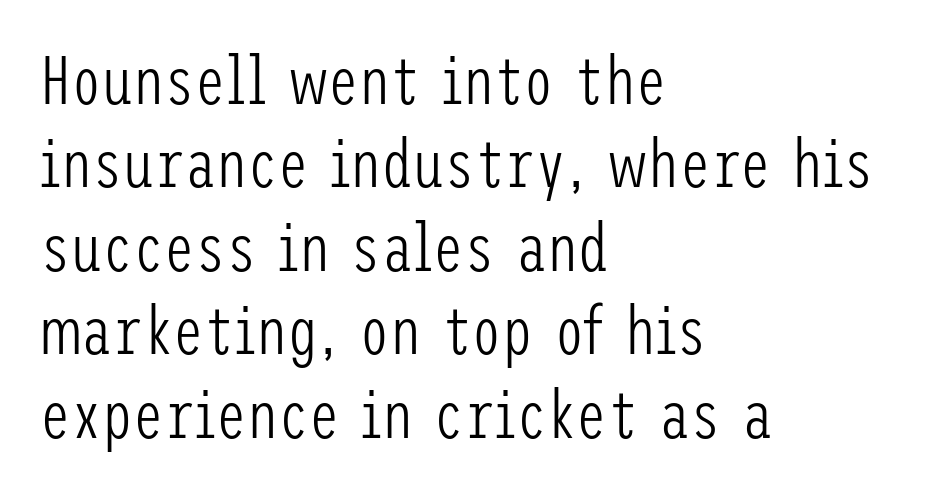
Q: Is the text bold? A: No.
Q: Is the text italic (slanted)? A: No, it is upright.
Q: Is the typeface a serif or a sans-serif typeface? A: Sans-serif.
Q: Is the text underlined? A: No.
Q: How is the paragraph aligned? A: Left-aligned.
Q: Is the spacing between letters normal or unusually wide? A: Normal.
Q: Width (condensed, normal, or wide)? A: Condensed.
Q: Stroke contrast? A: Low.
Q: x-height? A: Medium.
